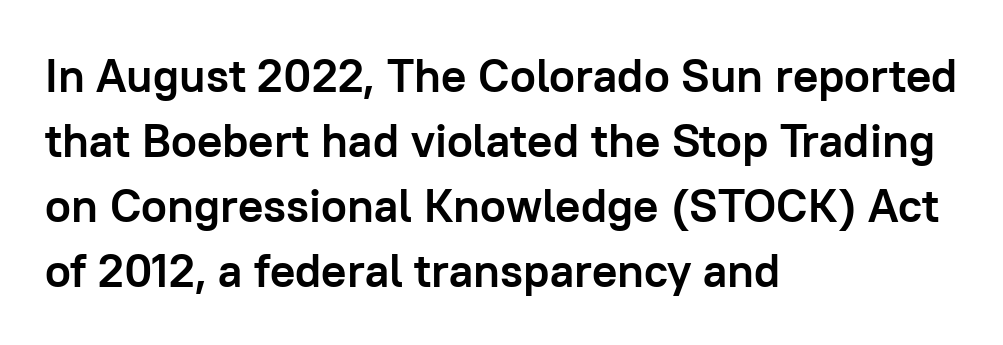
The image shows 47 px semibold sans-serif type, upright; set left-aligned, normal line spacing (1.38x), normal letter spacing, not underlined; low stroke contrast and a medium x-height.
